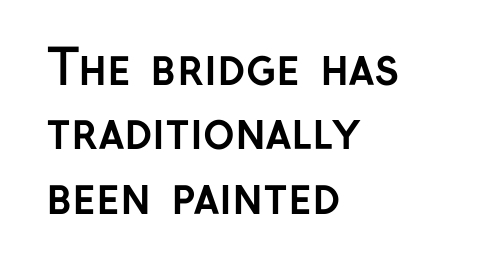
{"serif": "no", "italic": "no", "bold": "yes", "weight": "semibold", "width": "normal", "stroke_contrast": "low", "x_height": "medium", "monospaced": "no", "underline": "no", "align": "left", "line_spacing": "normal", "line_spacing_ratio": 1.34, "letter_spacing": "normal", "letter_spacing_em": 0.0, "glyph_px": 48}
